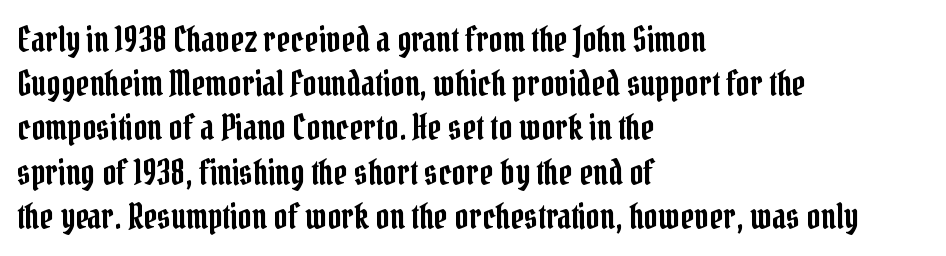
The horizontal fit of the characters is conventional and even. A typesetter would call this proportional, since set widths differ per character. The lines are quadded left. Regarding leading, the lines here are spaced in the standard way. What kind of face is this? One with serifs.
